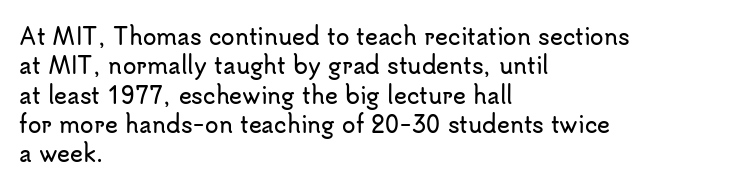
Q: Is the text italic (slanted)? A: No, it is upright.
Q: Is the text underlined? A: No.
Q: How is the paragraph aligned? A: Left-aligned.
Q: Is the spacing between letters normal or unusually wide? A: Normal.
Q: Is the spacing between lines tight, normal or loose? A: Normal.
